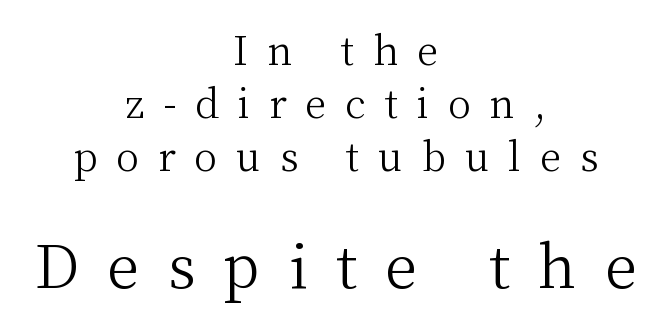
The image shows 59 px light serif type, upright; set centered, normal line spacing (1.36x), unusually wide letter spacing (+0.48 em), not underlined; the second (bottom) block is 1.51x larger; medium stroke contrast and a medium x-height.
